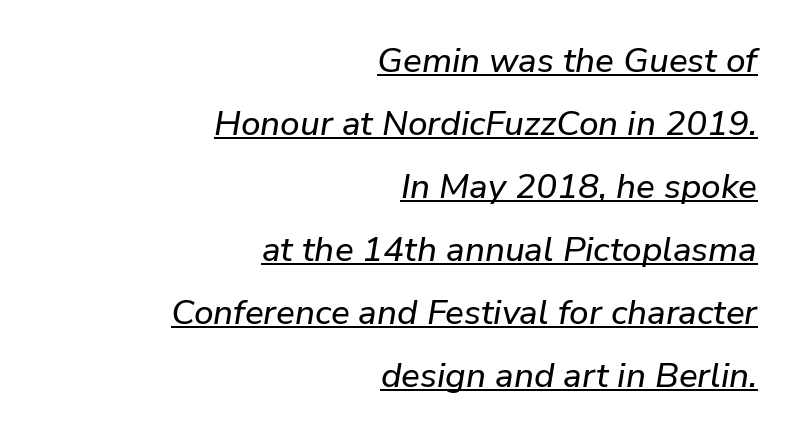
The image shows 35 px text type, italic (leaning right); set right-aligned, line spacing 1.8x, normal letter spacing, underlined; low stroke contrast and a medium x-height.
